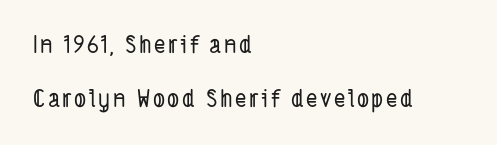
The line-height multiplier appears high, well above default. The zone under the glyphs is completely vacant. The lines in this sample share a left origin and differ only in where they stop.
